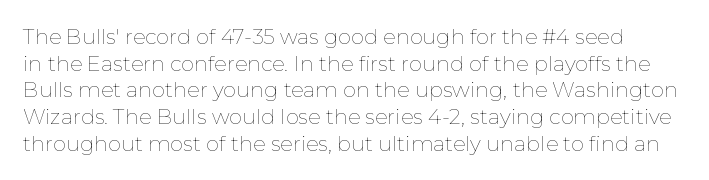
{"italic": "no", "bold": "no", "underline": "no", "line_spacing": "normal", "line_spacing_ratio": 1.27, "letter_spacing": "normal", "letter_spacing_em": 0.0, "glyph_px": 21}
